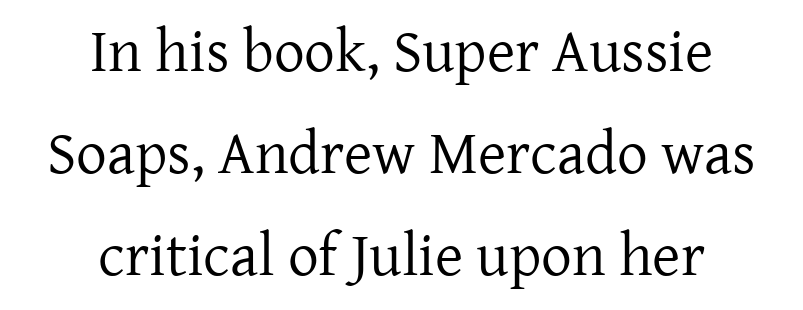
Q: Is the text bold? A: No.
Q: Is the text italic (slanted)? A: No, it is upright.
Q: Is the typeface a serif or a sans-serif typeface? A: Serif.
Q: Is the text underlined? A: No.
Q: How is the paragraph aligned? A: Centered.
Q: Is the spacing between letters normal or unusually wide? A: Normal.
Q: Is the spacing between lines tight, normal or loose? A: Normal.
Q: Width (condensed, normal, or wide)? A: Normal.
Q: Stroke contrast? A: Low.
Q: x-height? A: Medium.
Q: Monospaced? A: No.
